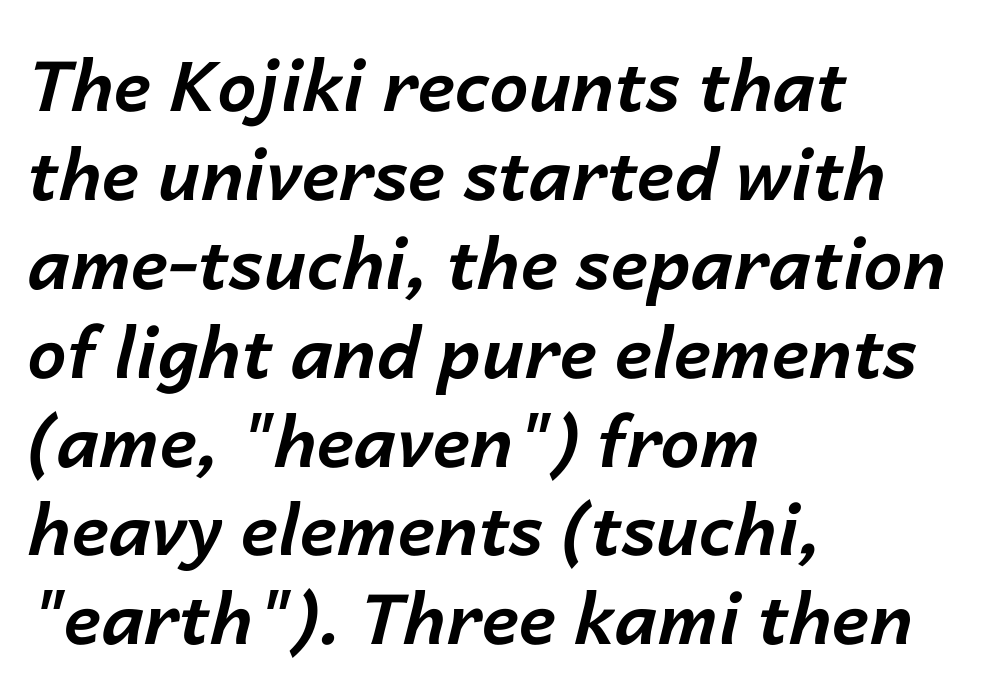
Q: Is the text bold? A: Yes.
Q: Is the text italic (slanted)? A: Yes, it leans right by about 14 degrees.
Q: Is the text underlined? A: No.
Q: How is the paragraph aligned? A: Left-aligned.
Q: Is the spacing between letters normal or unusually wide? A: Normal.
Q: Is the spacing between lines tight, normal or loose? A: Normal.
Q: Width (condensed, normal, or wide)? A: Normal.
Q: Stroke contrast? A: Low.
Q: x-height? A: Medium.
Q: Monospaced? A: No.
